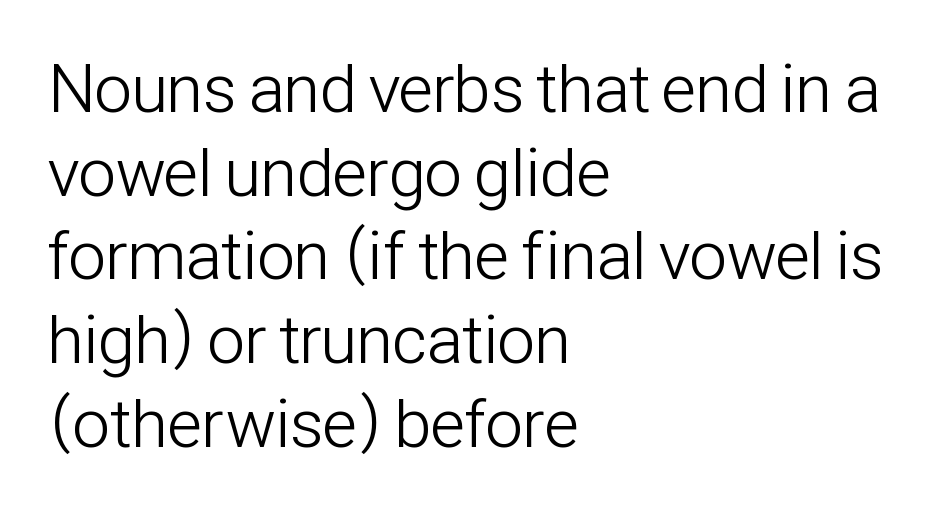
Q: Is the text bold? A: No.
Q: Is the text italic (slanted)? A: No, it is upright.
Q: Is the typeface a serif or a sans-serif typeface? A: Sans-serif.
Q: Is the text underlined? A: No.
Q: How is the paragraph aligned? A: Left-aligned.
Q: Is the spacing between letters normal or unusually wide? A: Normal.
Q: Width (condensed, normal, or wide)? A: Condensed.
Q: Stroke contrast? A: Low.
Q: x-height? A: Medium.
Q: Monospaced? A: No.
